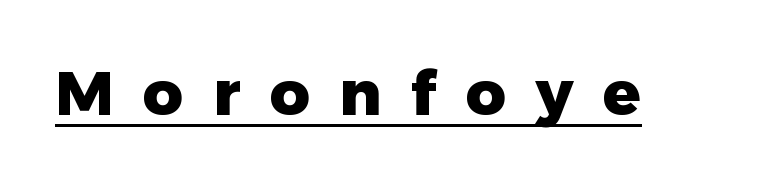
Grotesque or geometric, the face here clearly has no serifs. Posture: upright roman. Heft: maximum for text — a bold. Each letter keeps its own natural width here, so spacing adapts to shape. In terms of letterspacing, this is a distinctly airy, spread setting.
